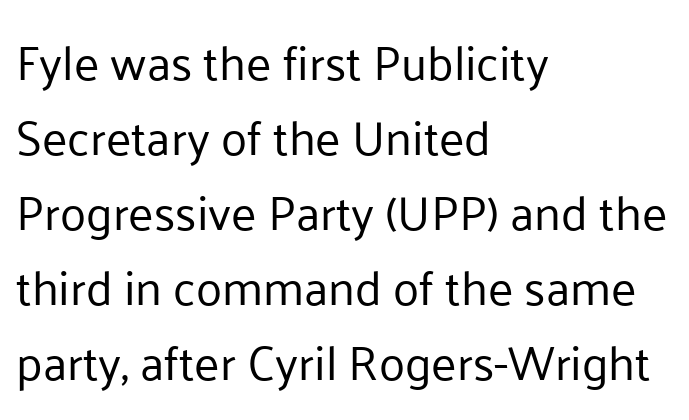
{"serif": "no", "italic": "no", "bold": "no", "weight": "regular", "width": "normal", "stroke_contrast": "low", "x_height": "medium", "monospaced": "no", "underline": "no", "align": "left", "line_spacing": "normal", "line_spacing_ratio": 1.56, "letter_spacing": "normal", "letter_spacing_em": 0.0, "glyph_px": 48}
